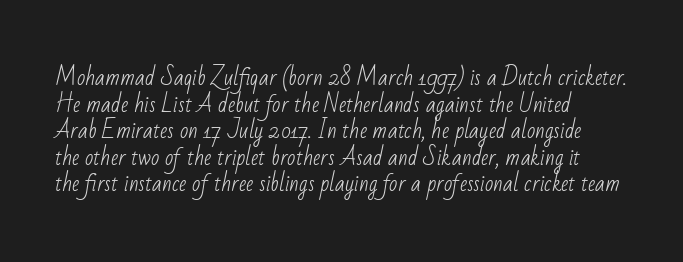
{"bold": "no", "underline": "no", "line_spacing_ratio": 1.21, "letter_spacing": "normal", "letter_spacing_em": 0.0, "glyph_px": 22}
